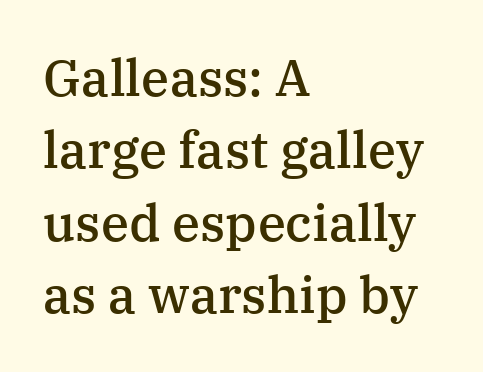
{"serif": "yes", "italic": "no", "bold": "semi", "weight": "semibold", "width": "normal", "stroke_contrast": "medium", "x_height": "medium", "monospaced": "no", "underline": "no", "align": "left", "line_spacing": "normal", "line_spacing_ratio": 1.42, "letter_spacing": "normal", "letter_spacing_em": 0.0, "glyph_px": 51}
